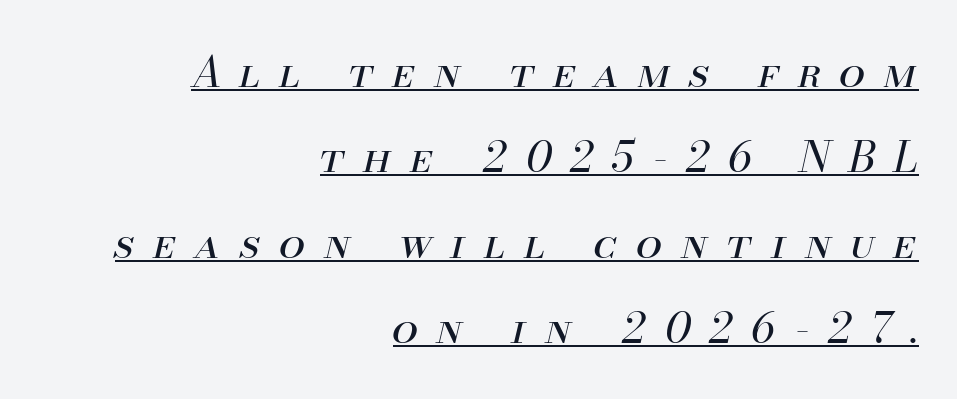
Looks like someone drew a line under every word here. This reads as an unemphasized weight, regular at the heaviest. Notice how the stems are inclined rather than vertical — that's the hallmark of italics. Quick note: interline space is abundant.
